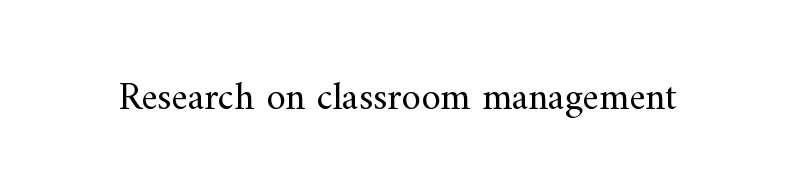
The image shows 39 px regular-weight serif type, upright; set normal letter spacing, not underlined; medium stroke contrast and a small x-height.
